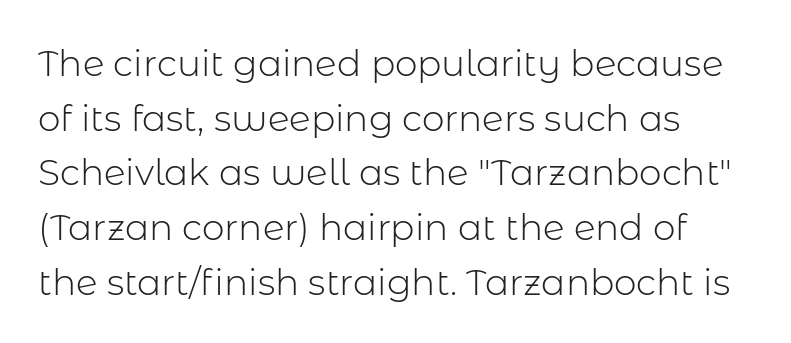
Q: Is the text bold? A: No.
Q: Is the text italic (slanted)? A: No, it is upright.
Q: Is the typeface a serif or a sans-serif typeface? A: Sans-serif.
Q: Is the text underlined? A: No.
Q: How is the paragraph aligned? A: Left-aligned.
Q: Is the spacing between letters normal or unusually wide? A: Normal.
Q: Is the spacing between lines tight, normal or loose? A: Normal.
Q: Width (condensed, normal, or wide)? A: Normal.
Q: Stroke contrast? A: Low.
Q: x-height? A: Medium.
Q: Monospaced? A: No.
